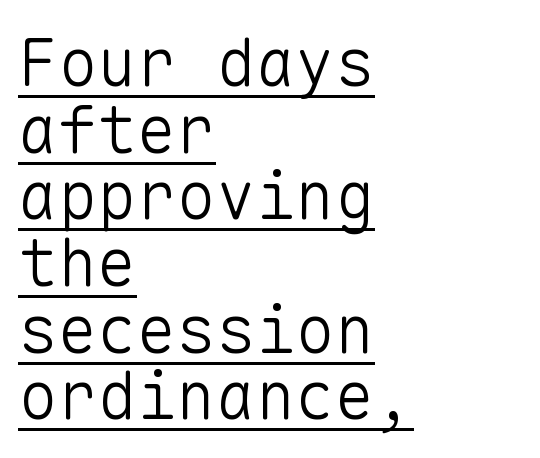
Q: Is the text bold? A: No.
Q: Is the text italic (slanted)? A: No, it is upright.
Q: Is the typeface a serif or a sans-serif typeface? A: Sans-serif.
Q: Is the text underlined? A: Yes.
Q: How is the paragraph aligned? A: Left-aligned.
Q: Is the spacing between letters normal or unusually wide? A: Normal.
Q: Is the spacing between lines tight, normal or loose? A: Tight.
Q: Width (condensed, normal, or wide)? A: Normal.
Q: Stroke contrast? A: Low.
Q: x-height? A: Medium.
Q: Monospaced? A: Yes.
